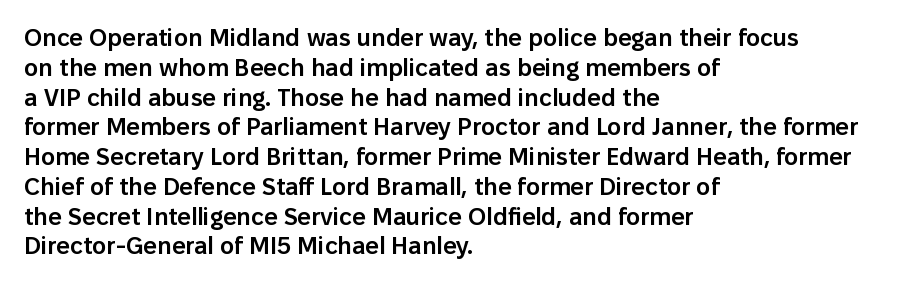
{"italic": "no", "bold": "semi", "underline": "no", "align": "left", "line_spacing_ratio": 1.24, "letter_spacing": "normal", "letter_spacing_em": 0.0, "glyph_px": 24}
